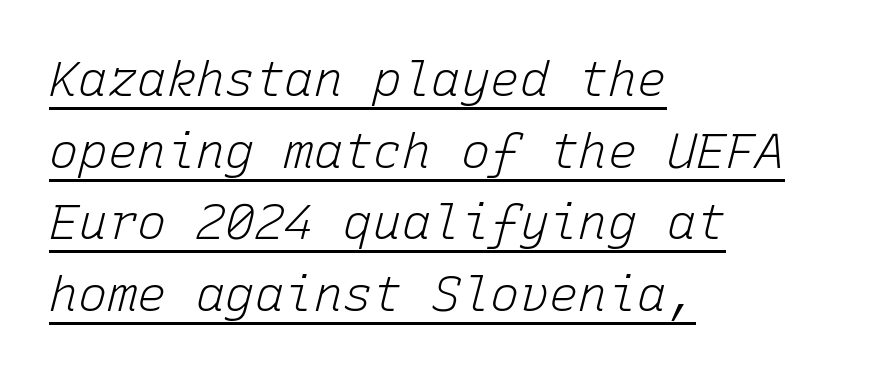
{"italic": "yes", "lean": "right", "slant_degrees": 15, "bold": "no", "weight": "light", "width": "normal", "stroke_contrast": "low", "x_height": "medium", "monospaced": "yes", "underline": "yes", "align": "left", "line_spacing": "normal", "line_spacing_ratio": 1.46, "letter_spacing": "normal", "letter_spacing_em": 0.0, "glyph_px": 49}
